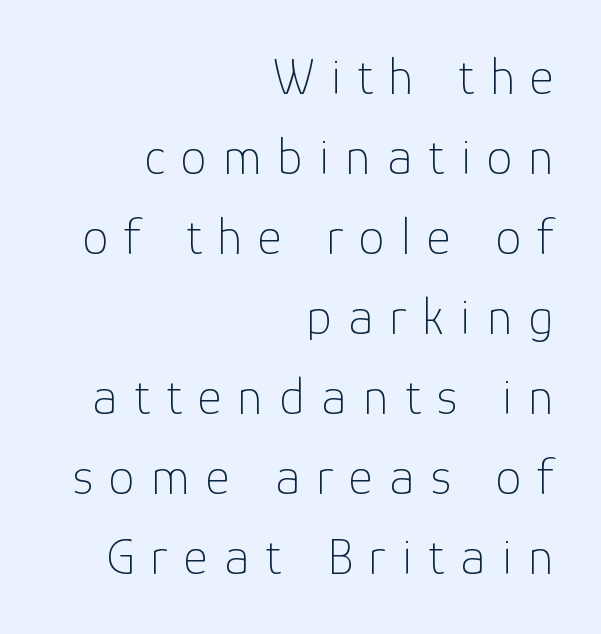
Line spacing here is normal. The typeface chosen for these lines omits serifs. No heavy texture on the line: the type isn't bold. Do the characters align in a grid? No, the font is proportional. Rule under the text: the space is simply empty. Between one letter and the next there's a generous, obvious gap.
